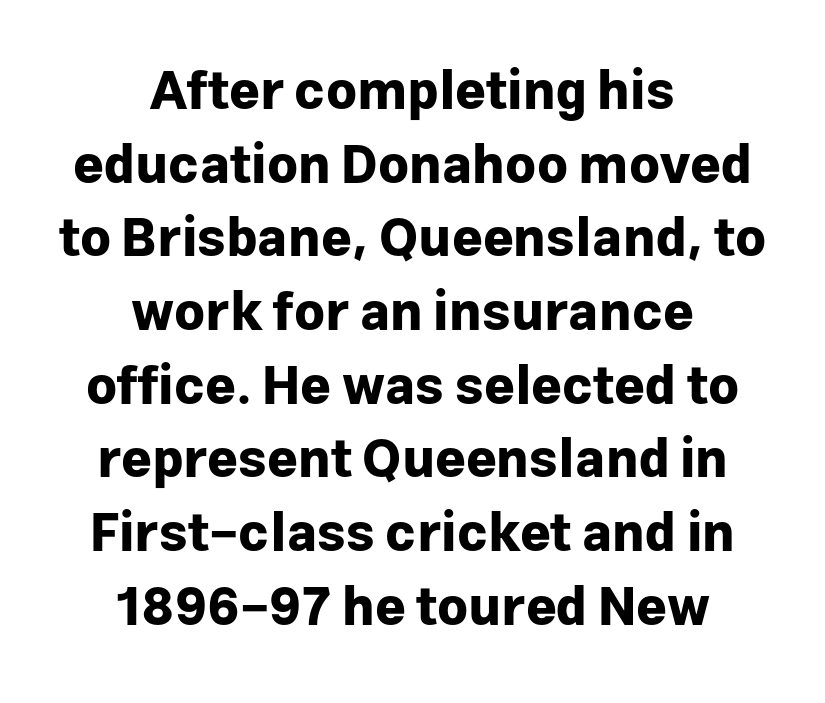
Nobody drew a line under any word here. Weight check: bold — yes, fully. Standard letterfit; no display-style spreading of the glyphs. In terms of leading, this rendering sits right in the middle. Nothing sits at the stroke ends, so this counts as sans-serif.
